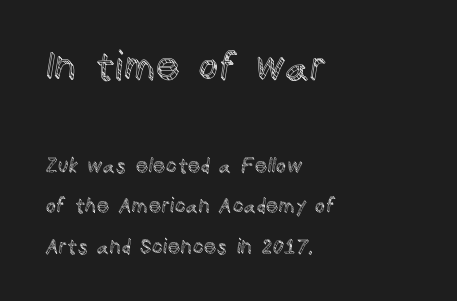
The image shows 39 px text type; set left-aligned, loose line spacing (2.02x), normal letter spacing, not underlined; the first (top) block is 1.95x larger; a large x-height.
